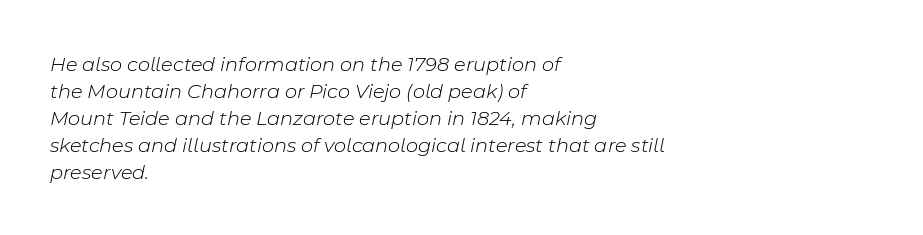
{"italic": "yes", "lean": "right", "slant_degrees": 11, "bold": "no", "underline": "no", "align": "left", "line_spacing": "normal", "line_spacing_ratio": 1.28, "letter_spacing": "normal", "letter_spacing_em": 0.0, "glyph_px": 21}
